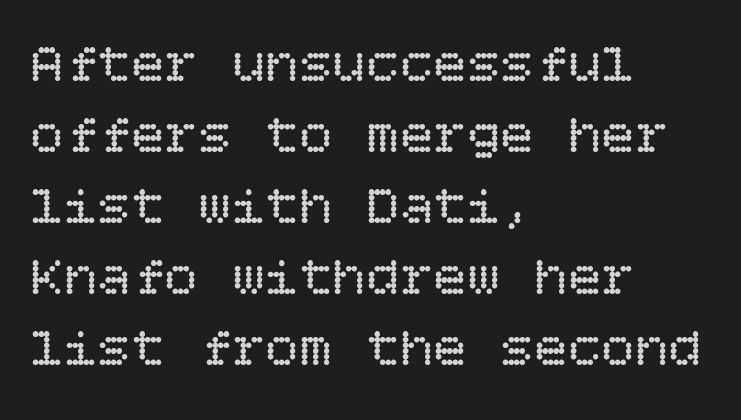
Words appear dense and cohesive because spacing is normal. The paragraph shown leans on its left margin. Unlike italic type, these characters show no tilt at all. Decoration check: the copy has no underline. Stems here are at most as thick as an everyday book face.
